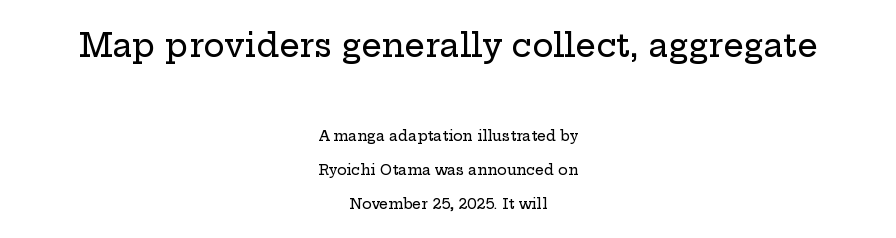
The image shows 32 px wide serif type, upright; set centered, loose line spacing (2.4x), normal letter spacing, not underlined; the first (top) block is 2.29x larger; low stroke contrast and a medium x-height.
